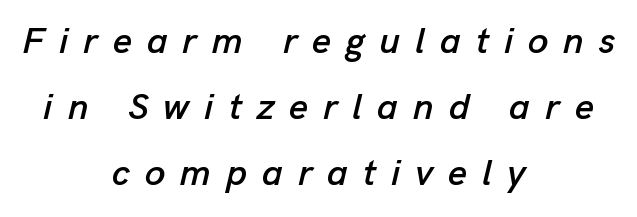
Check the space under the baseline: it is left empty. Typeset on center — no edge is straight. Looks like regular typesetting: each glyph gets only the width it needs. How are the letters spaced? Widely, with obvious added tracking. These lines were composed using italics.
